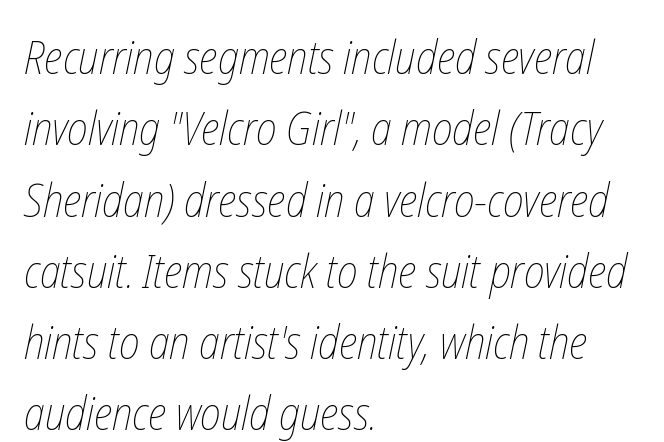
The image shows 46 px thin, condensed type; set left-aligned, normal line spacing (1.55x), normal letter spacing, not underlined; low stroke contrast and a medium x-height.
